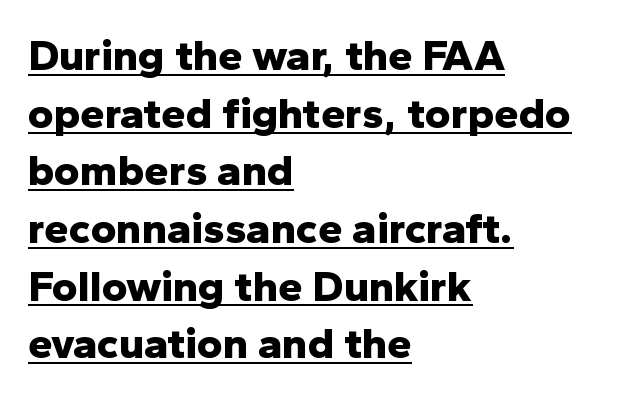
Is this a fixed-width face? No — the glyphs have proportional, varying widths. The lines in this sample share a left origin and differ only in where they stop. Strong, thick strokes mark this as bold type. Quick note: not italic, upright. Vertically, the passage feels balanced, rows spaced as you'd expect.
